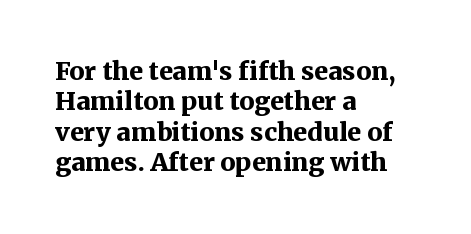
The image shows 25 px bold type, upright; set left-aligned, line spacing 1.22x, normal letter spacing, not underlined.
